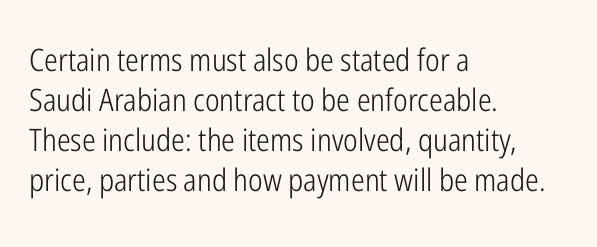
The image shows 31 px light, condensed sans-serif type, upright; set left-aligned, normal line spacing (1.29x), normal letter spacing, not underlined; low stroke contrast and a medium x-height.
